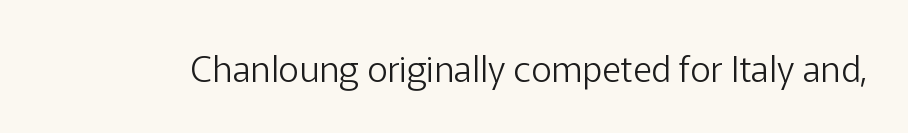
Each letter's strokes conclude bluntly, with no projecting serifs. Does the lettering tilt? It doesn't — this is upright. These lines are rendered in a variable-pitch font. The space directly below the letters is spotless.
